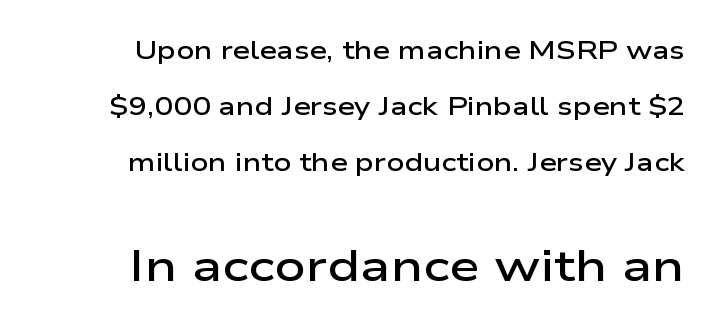
The image shows 44 px semibold, wide sans-serif type, upright; set loose line spacing (2.24x), normal letter spacing, not underlined; the second (bottom) block is 1.76x larger; low stroke contrast and a medium x-height.
